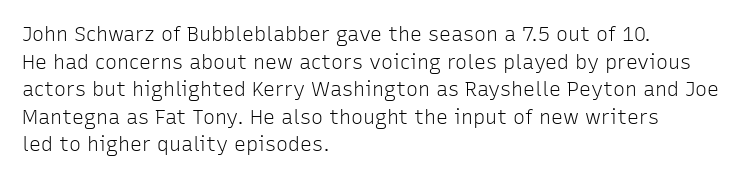
Q: Is the text bold? A: No.
Q: Is the text italic (slanted)? A: No, it is upright.
Q: Is the text underlined? A: No.
Q: How is the paragraph aligned? A: Left-aligned.
Q: Is the spacing between letters normal or unusually wide? A: Normal.
Q: Is the spacing between lines tight, normal or loose? A: Normal.
